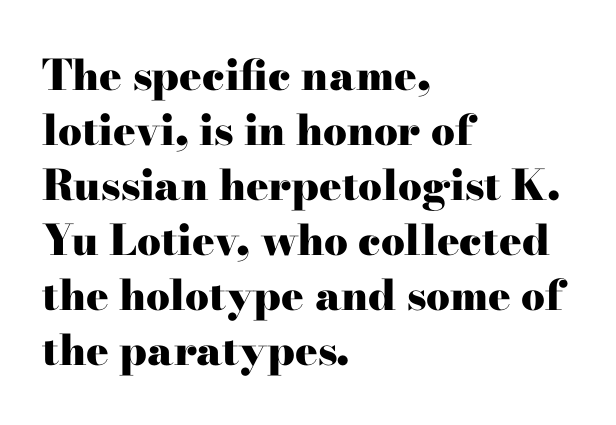
The image shows 42 px heavy, wide serif type, upright; set left-aligned, normal line spacing (1.31x), normal letter spacing, not underlined; high stroke contrast and a small x-height.
